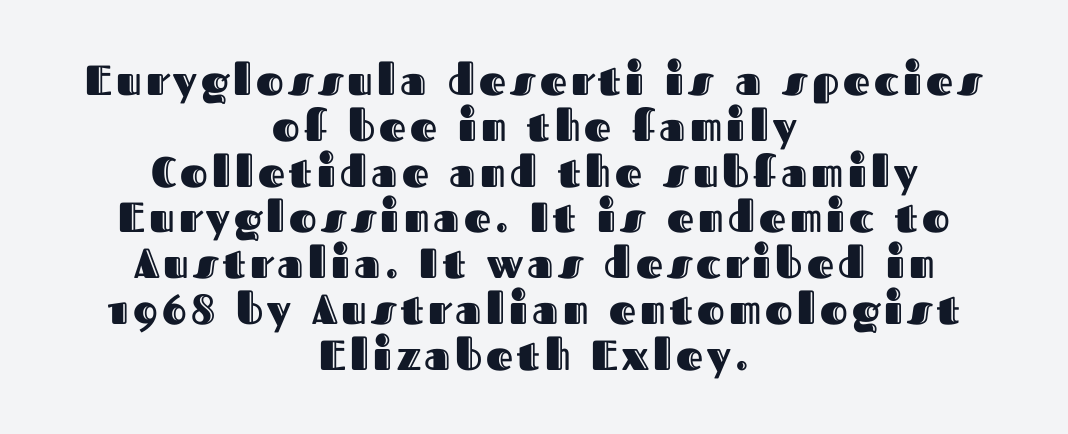
Q: Is the text italic (slanted)? A: No, it is upright.
Q: Is the text underlined? A: No.
Q: How is the paragraph aligned? A: Centered.
Q: Is the spacing between lines tight, normal or loose? A: Tight.
Q: Width (condensed, normal, or wide)? A: Normal.
Q: x-height? A: Medium.
Q: Monospaced? A: No.
